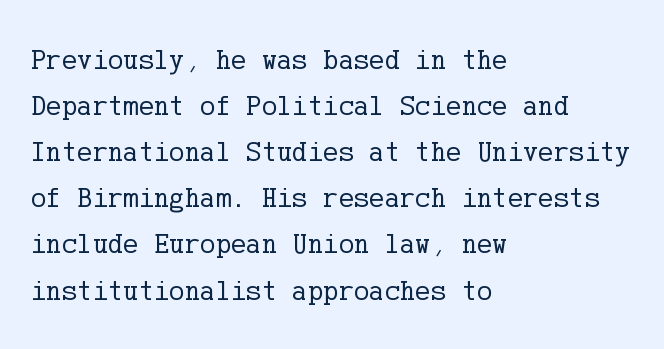
The image shows 29 px regular-weight serif type, upright; set left-aligned, normal line spacing (1.59x), normal letter spacing, not underlined; low stroke contrast and a medium x-height.
